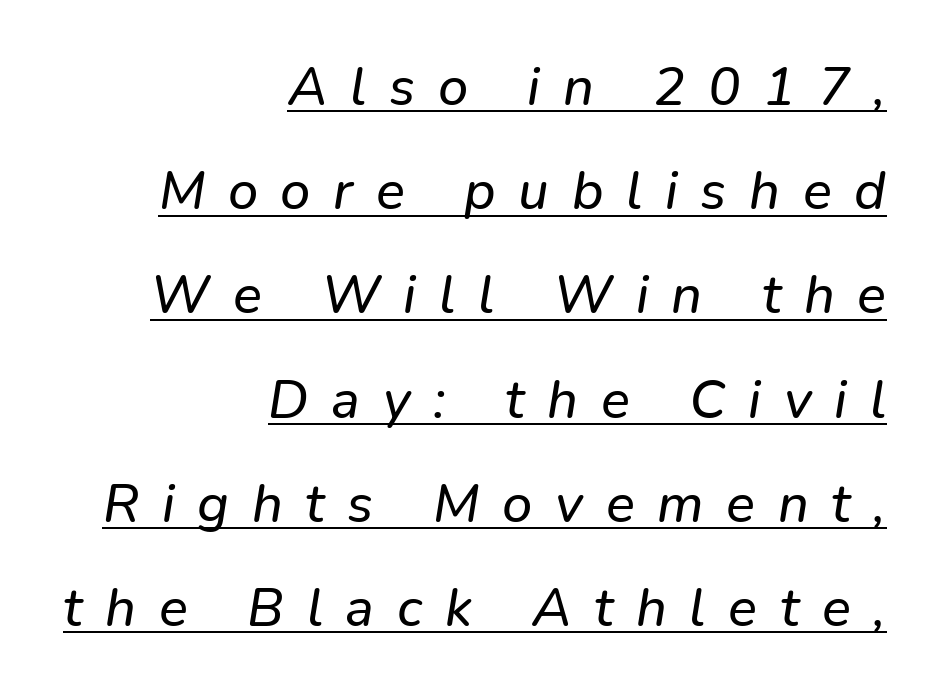
Q: Is the typeface a serif or a sans-serif typeface? A: Sans-serif.
Q: Is the text underlined? A: Yes.
Q: How is the paragraph aligned? A: Right-aligned.
Q: Is the spacing between letters normal or unusually wide? A: Unusually wide.
Q: Is the spacing between lines tight, normal or loose? A: Loose.
Q: Width (condensed, normal, or wide)? A: Normal.
Q: Stroke contrast? A: Low.
Q: x-height? A: Medium.
Q: Monospaced? A: No.
